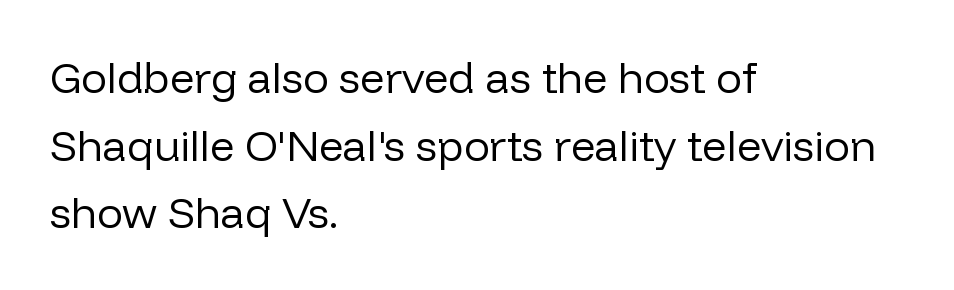
Caption: multi-line text, flush left, ragged right. A typesetter would call this proportional, since set widths differ per character. The space beneath each line is pristine and unruled. The lettering holds an erect, upright posture throughout. Caption: standard tracking, unaltered. The weight would be labelled regular, book, light, or lighter still.
